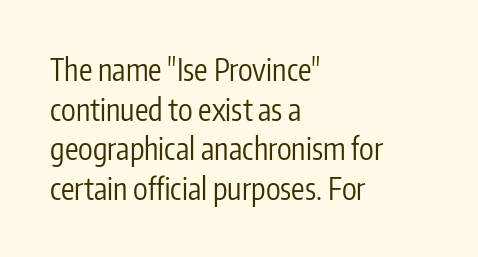
Q: Is the text bold? A: No.
Q: Is the text italic (slanted)? A: No, it is upright.
Q: Is the typeface a serif or a sans-serif typeface? A: Sans-serif.
Q: Is the text underlined? A: No.
Q: How is the paragraph aligned? A: Left-aligned.
Q: Is the spacing between letters normal or unusually wide? A: Normal.
Q: Is the spacing between lines tight, normal or loose? A: Normal.
Q: Width (condensed, normal, or wide)? A: Condensed.
Q: Stroke contrast? A: Low.
Q: x-height? A: Medium.
Q: Monospaced? A: No.
